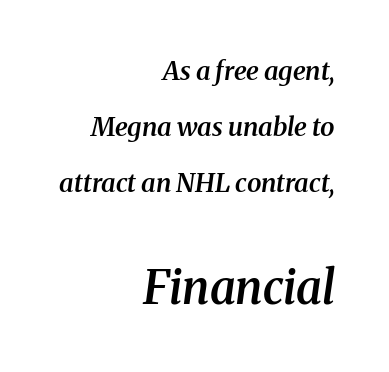
Italic? Definitely — the glyphs are oblique. A semibold gives these letters moderate extra thickness, short of bold. Line endings align vertically; line beginnings do not. The emphasis by scale lands on block number two, below. The passage shown stacks its lines with a broad gap. This is serif lettering, the kind often seen in printed books.
